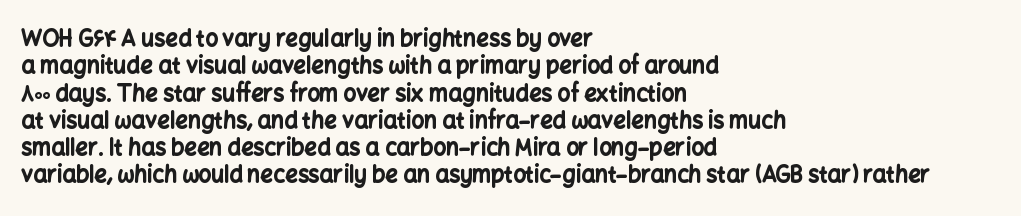
Chunky letters — that's bold for sure. Caption: standard tracking, unaltered. Descenders are the only things crossing below the line. Typeset ragged right — the left edge is the straight one. The letters stand upright; this is a roman face.
